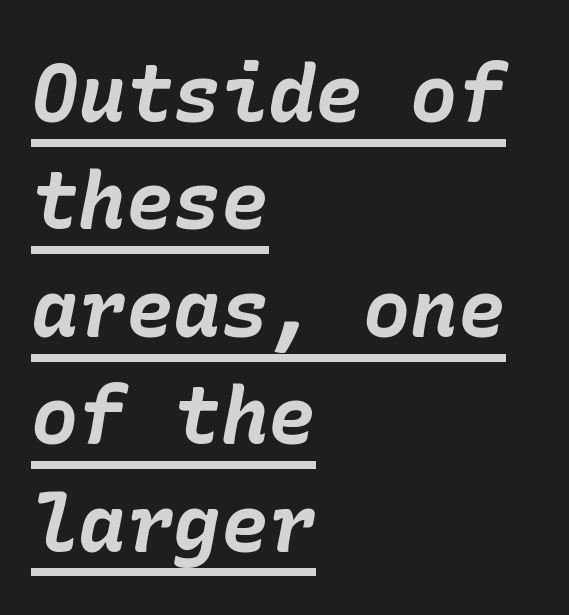
The image shows 79 px bold type, italic (leaning right); set left-aligned, normal line spacing (1.36x), normal letter spacing, underlined; low stroke contrast and a medium x-height.
